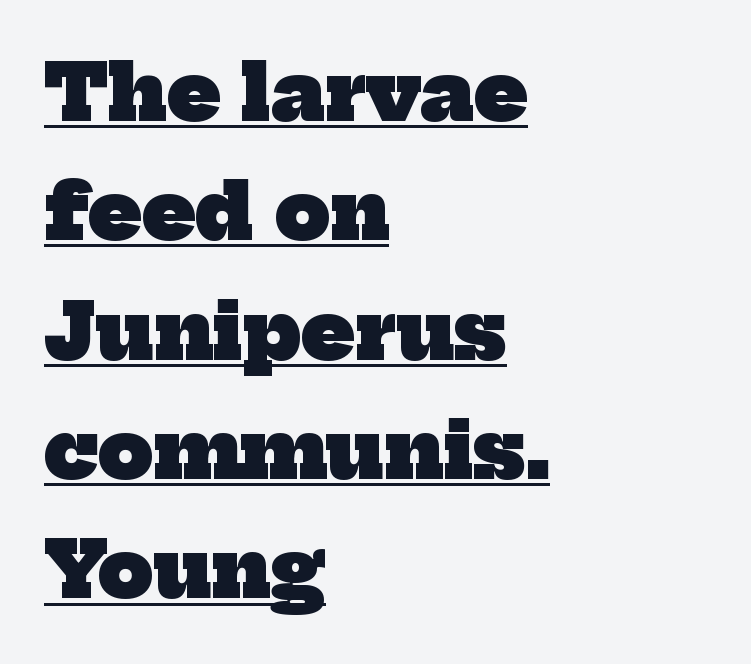
The image shows 77 px heavy serif type; set left-aligned, normal line spacing (1.55x), normal letter spacing, underlined; low stroke contrast and a medium x-height.
